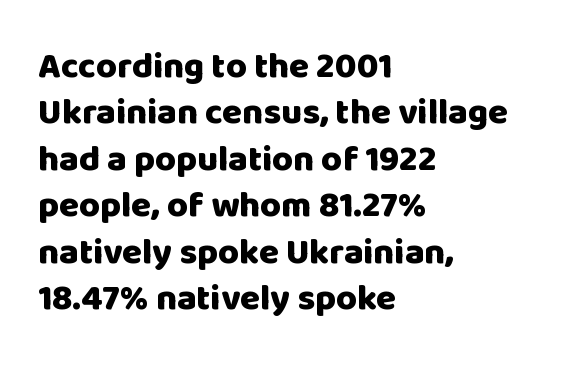
These words are printed bold, with thick strokes throughout. Descenders hang freely into open space. Is this a fixed-width face? No — the glyphs have proportional, varying widths. Type style note: lacks serifs. This sample is left-justified, so line endings fall wherever the words run out. Vertical strokes here are truly vertical.
